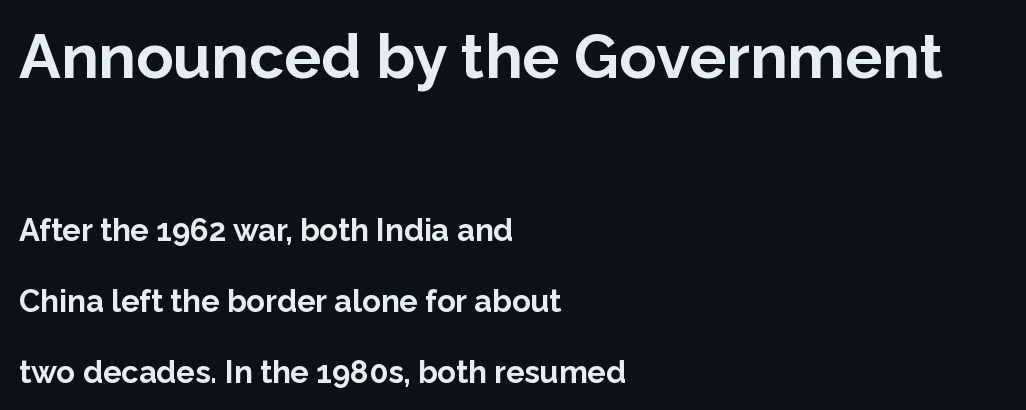
Bare-footed words on every line. Horizontally, the lines are justified to the leading edge only. The specimen reads as upright at a glance. Compare the two chunks: the upper has the greater cap height.
